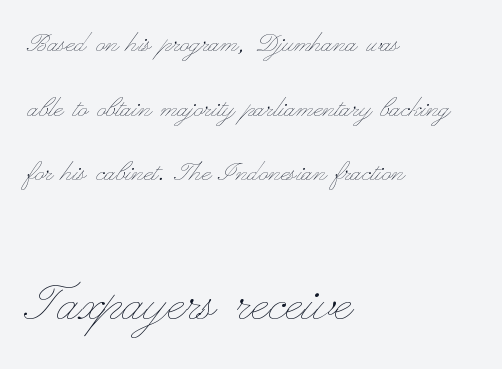
{"bold": "no", "weight": "thin", "width": "wide", "stroke_contrast": "low", "x_height": "small", "monospaced": "no", "underline": "no", "align": "left", "line_spacing": "loose", "line_spacing_ratio": 2.02, "letter_spacing": "normal", "letter_spacing_em": 0.0, "larger_block": "second", "size_ratio": 2.0, "glyph_px": 64}
